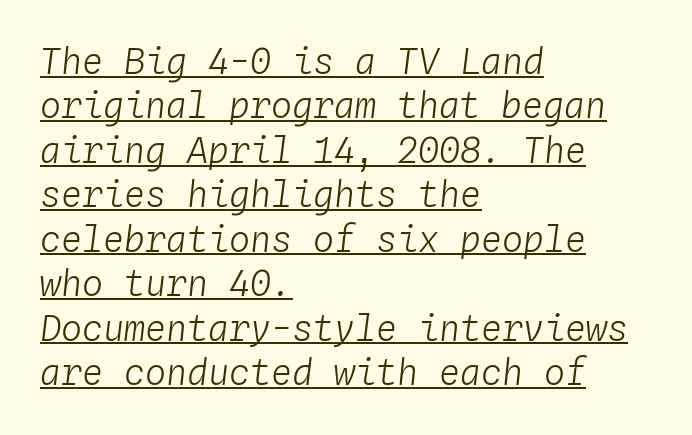
Q: Is the text bold? A: No.
Q: Is the text italic (slanted)? A: Yes, it leans right by about 4 degrees.
Q: Is the text underlined? A: Yes.
Q: How is the paragraph aligned? A: Left-aligned.
Q: Is the spacing between letters normal or unusually wide? A: Normal.
Q: Is the spacing between lines tight, normal or loose? A: Normal.
Q: Width (condensed, normal, or wide)? A: Normal.
Q: Stroke contrast? A: Low.
Q: x-height? A: Medium.
Q: Monospaced? A: Yes.
